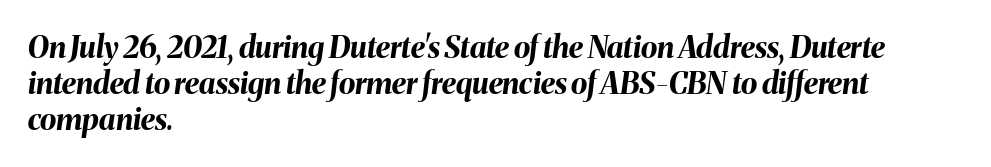
I'd describe the lettering as bold — thick and assertive. Type without underlining. The face used here is proportionally spaced, like ordinary book or web type. A typesetter would call this zero additional tracking.
